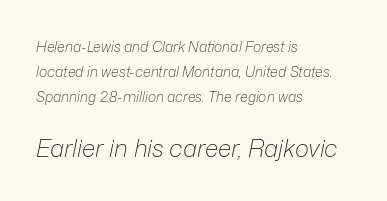
The image shows 24 px text type, italic (leaning right); set left-aligned, line spacing 1.77x, normal letter spacing, not underlined; the second (bottom) block is 1.71x larger.
